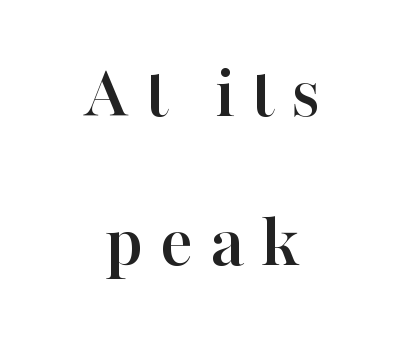
{"serif": "yes", "italic": "no", "width": "normal", "stroke_contrast": "high", "x_height": "medium", "monospaced": "no", "underline": "no", "align": "center", "line_spacing": "loose", "line_spacing_ratio": 1.93, "letter_spacing": "wide", "letter_spacing_em": 0.21, "glyph_px": 77}
